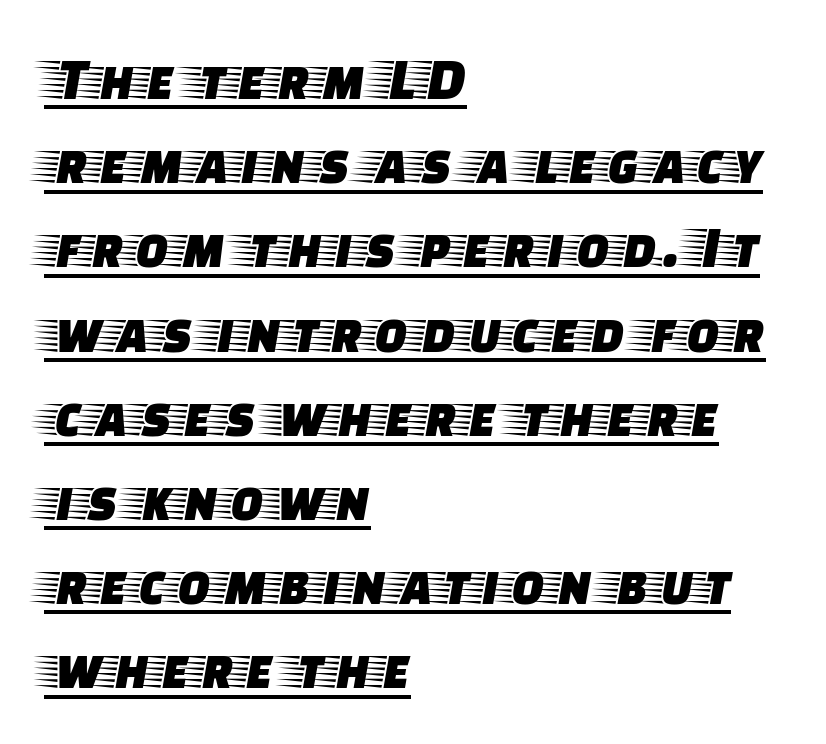
{"serif": "yes", "width": "wide", "stroke_contrast": "low", "x_height": "large", "monospaced": "no", "underline": "yes", "align": "left", "line_spacing": "normal", "line_spacing_ratio": 1.38, "letter_spacing": "normal", "letter_spacing_em": 0.0, "glyph_px": 61}
